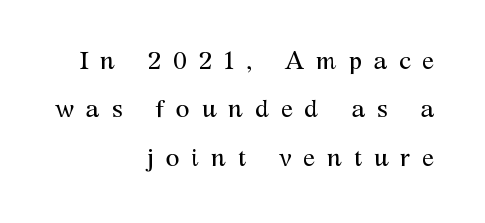
Q: Is the text bold? A: No.
Q: Is the text italic (slanted)? A: No, it is upright.
Q: Is the text underlined? A: No.
Q: How is the paragraph aligned? A: Right-aligned.
Q: Is the spacing between letters normal or unusually wide? A: Unusually wide.
Q: Is the spacing between lines tight, normal or loose? A: Loose.
